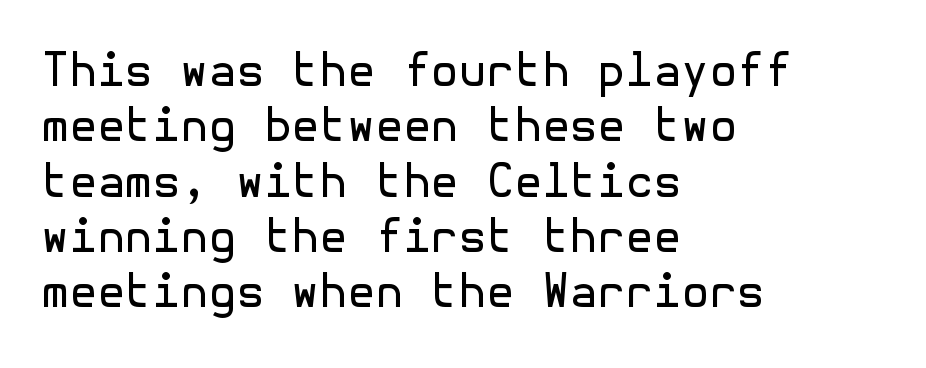
The image shows 45 px regular-weight sans-serif type, upright; set left-aligned, line spacing 1.23x, normal letter spacing, not underlined; a medium x-height.
